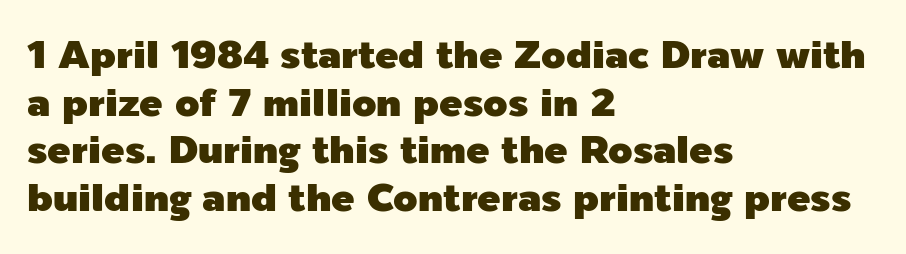
Q: Is the text italic (slanted)? A: No, it is upright.
Q: Is the typeface a serif or a sans-serif typeface? A: Sans-serif.
Q: Is the text underlined? A: No.
Q: How is the paragraph aligned? A: Left-aligned.
Q: Is the spacing between letters normal or unusually wide? A: Normal.
Q: Width (condensed, normal, or wide)? A: Normal.
Q: x-height? A: Medium.
Q: Monospaced? A: No.
